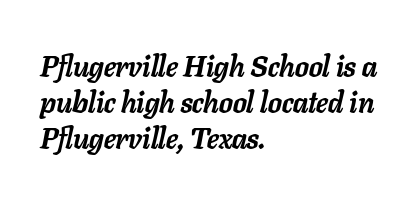
Q: Is the text bold? A: Yes.
Q: Is the text italic (slanted)? A: Yes, it leans right by about 11 degrees.
Q: Is the text underlined? A: No.
Q: How is the paragraph aligned? A: Left-aligned.
Q: Is the spacing between letters normal or unusually wide? A: Normal.
Q: Width (condensed, normal, or wide)? A: Normal.
Q: Stroke contrast? A: Low.
Q: x-height? A: Medium.
Q: Monospaced? A: No.
